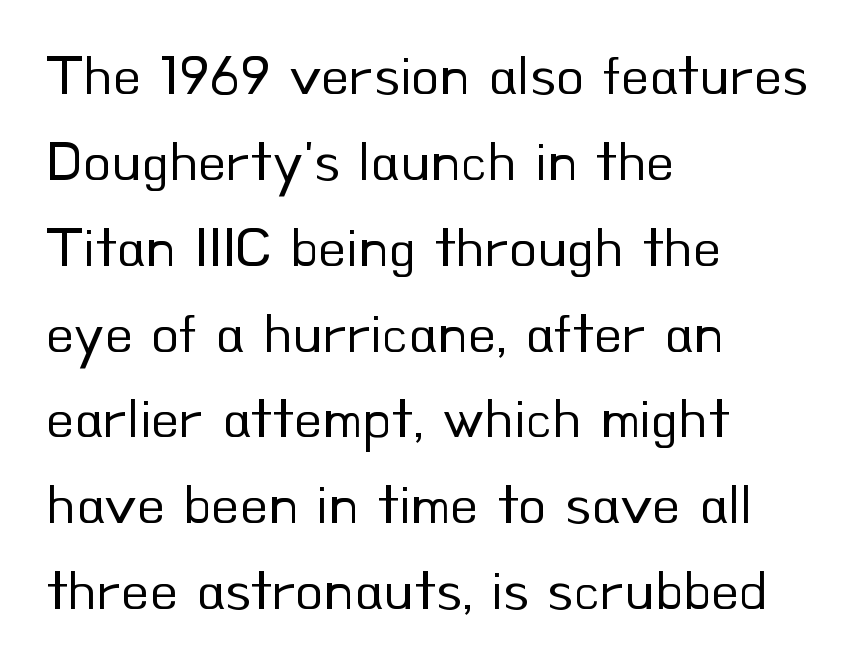
The image shows 58 px regular-weight sans-serif type, upright; set left-aligned, normal line spacing (1.48x), normal letter spacing, not underlined; low stroke contrast and a small x-height.
